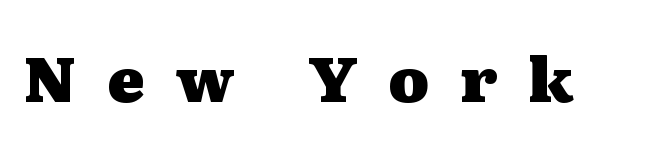
{"serif": "yes", "italic": "no", "bold": "yes", "weight": "heavy", "width": "wide", "stroke_contrast": "medium", "x_height": "medium", "monospaced": "no", "underline": "no", "letter_spacing": "wide", "letter_spacing_em": 0.5, "glyph_px": 62}
